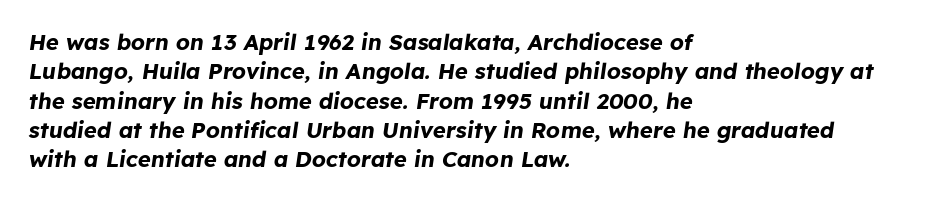
Looking at the ascenders, they clearly lean. The line texture is even and compact thanks to regular tracking. This is heavy type, rendered in bold. Line spacing here is normal. Horizontally, the lines are justified to the leading edge only.
